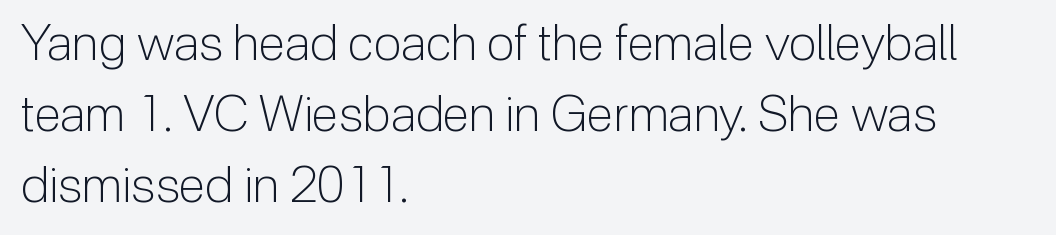
The image shows 50 px light sans-serif type, upright; set left-aligned, normal line spacing (1.42x), normal letter spacing, not underlined; low stroke contrast and a medium x-height.
